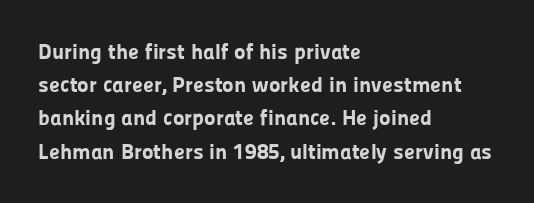
Q: Is the text bold? A: Yes.
Q: Is the text italic (slanted)? A: No, it is upright.
Q: Is the text underlined? A: No.
Q: How is the paragraph aligned? A: Left-aligned.
Q: Is the spacing between letters normal or unusually wide? A: Normal.
Q: Is the spacing between lines tight, normal or loose? A: Normal.
